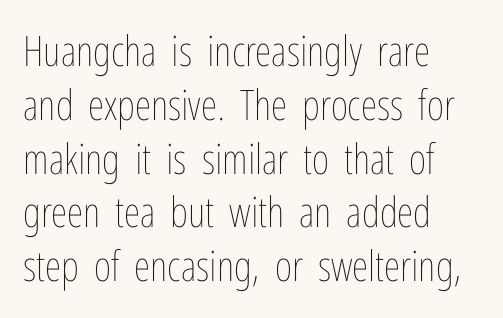
The image shows 42 px thin, condensed type, upright; set left-aligned, normal line spacing (1.28x), normal letter spacing, not underlined; low stroke contrast and a medium x-height.
